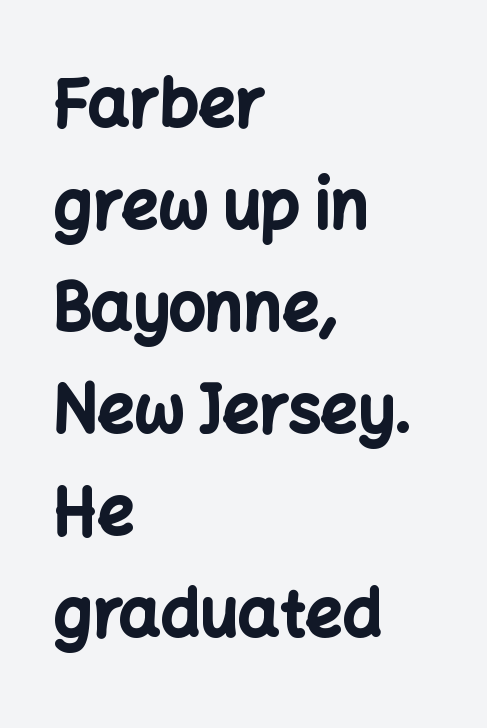
The image shows 65 px bold sans-serif type, upright; set left-aligned, normal line spacing (1.57x), normal letter spacing, not underlined; low stroke contrast and a medium x-height.
